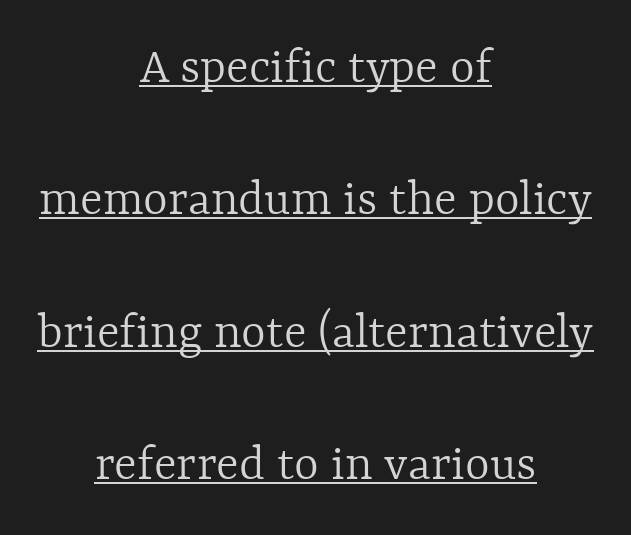
{"italic": "no", "bold": "no", "weight": "light", "width": "normal", "x_height": "medium", "monospaced": "no", "underline": "yes", "align": "center", "line_spacing": "loose", "line_spacing_ratio": 2.5, "letter_spacing": "normal", "letter_spacing_em": 0.0, "glyph_px": 53}
